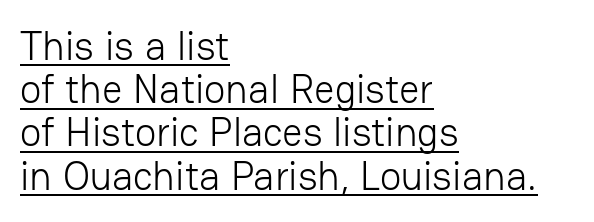
{"serif": "no", "italic": "no", "bold": "no", "weight": "light", "width": "normal", "stroke_contrast": "low", "x_height": "medium", "monospaced": "no", "underline": "yes", "align": "left", "line_spacing": "tight", "line_spacing_ratio": 1.08, "letter_spacing": "normal", "letter_spacing_em": 0.0, "glyph_px": 40}
